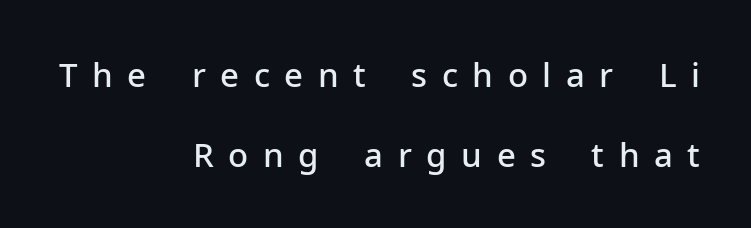
Q: Is the text bold? A: Semi-bold.
Q: Is the text italic (slanted)? A: No, it is upright.
Q: Is the typeface a serif or a sans-serif typeface? A: Sans-serif.
Q: Is the text underlined? A: No.
Q: How is the paragraph aligned? A: Right-aligned.
Q: Is the spacing between letters normal or unusually wide? A: Unusually wide.
Q: Is the spacing between lines tight, normal or loose? A: Loose.
Q: Width (condensed, normal, or wide)? A: Normal.
Q: Stroke contrast? A: Low.
Q: x-height? A: Medium.
Q: Monospaced? A: No.
